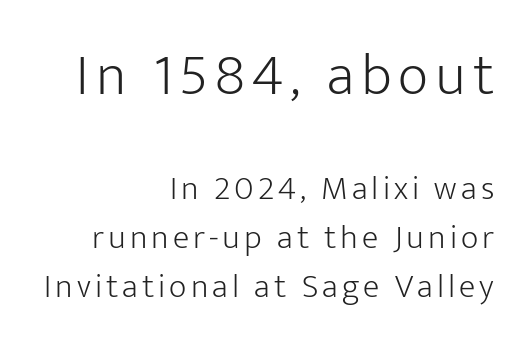
The image shows 59 px light sans-serif type, upright; set right-aligned, normal line spacing (1.45x), not underlined; the first (top) block is 1.74x larger; low stroke contrast and a medium x-height.
